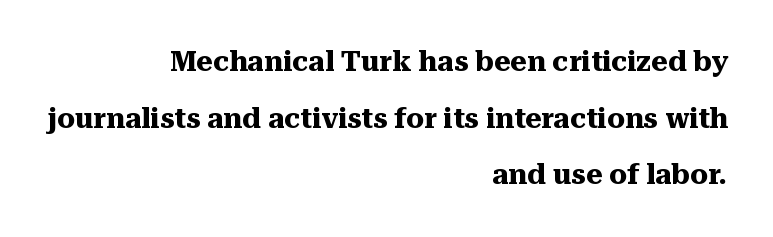
On the weight axis this lands at bold, roughly 700. The letters carry serifs — small finishing strokes at the ends of their stems. Airy leading. Is the letter spacing exaggerated? No — it looks like the ordinary default. A student would call this right alignment; a typographer would say flush right, rag left.
